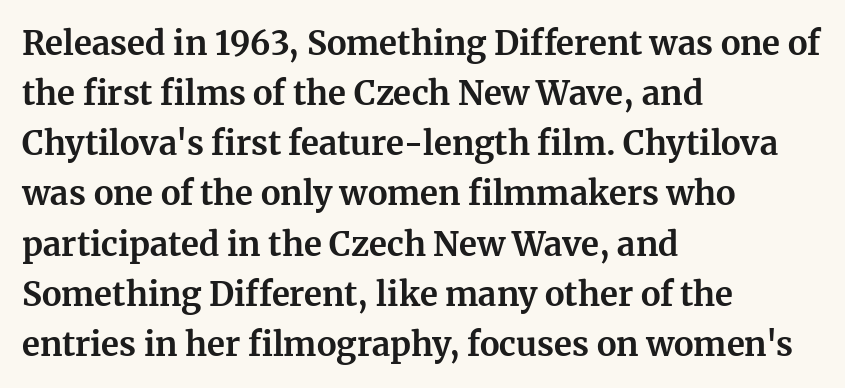
The image shows 33 px bold serif type, upright; set left-aligned, normal line spacing (1.52x), normal letter spacing, not underlined; medium stroke contrast and a medium x-height.
